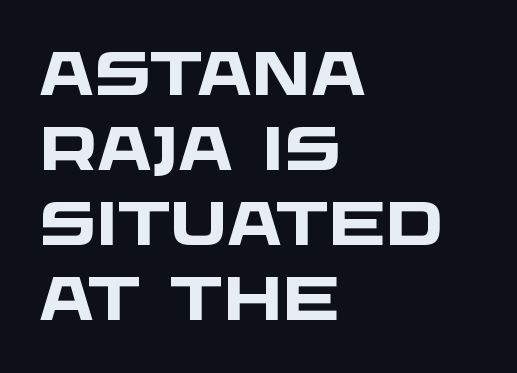
The image shows 61 px heavy, wide sans-serif type; set left-aligned, line spacing 1.23x, normal letter spacing, not underlined; low stroke contrast and a large x-height.
